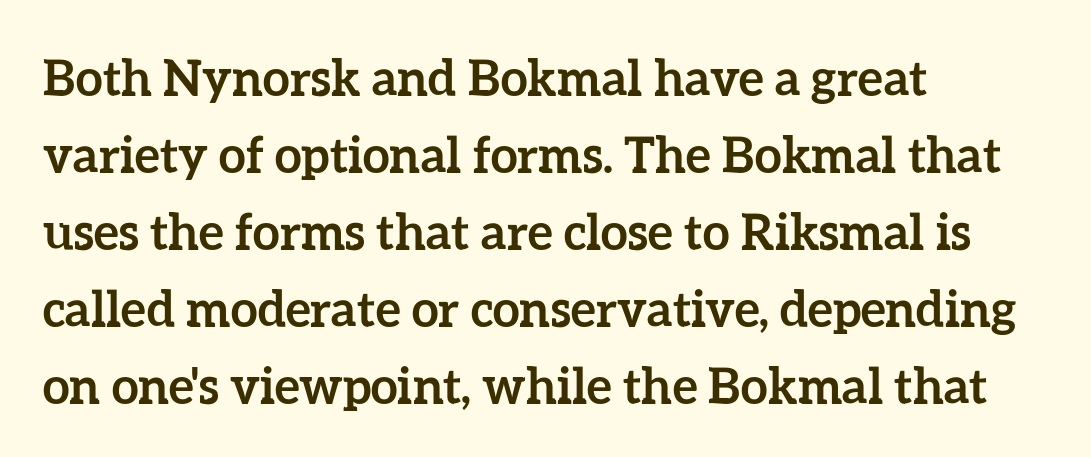
The image shows 49 px semibold type, upright; set left-aligned, normal line spacing (1.57x), normal letter spacing, not underlined; low stroke contrast and a medium x-height.
